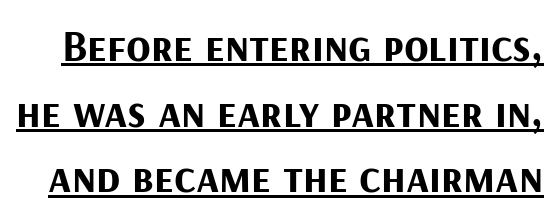
These characters rest on top of a visible drawn line. The leading is moderate, giving the passage an even texture. The font family rendered here belongs to the sans-serif group. Each word holds together tightly as a unit, with standard inter-letter gaps. Is there any slant? The stems are plumb.
